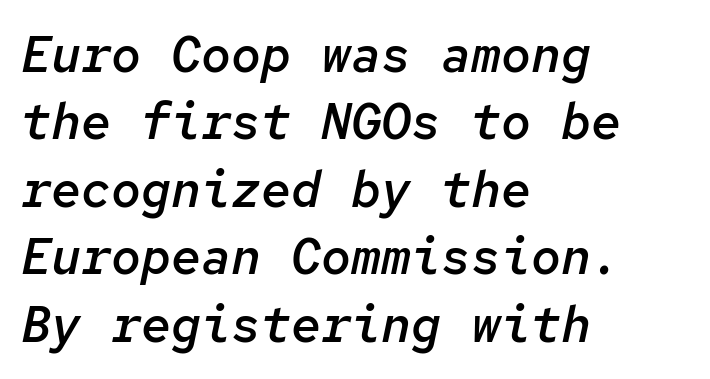
The image shows 50 px semibold type, italic (leaning right), monospaced; set left-aligned, normal line spacing (1.35x), normal letter spacing, not underlined; low stroke contrast and a medium x-height.
